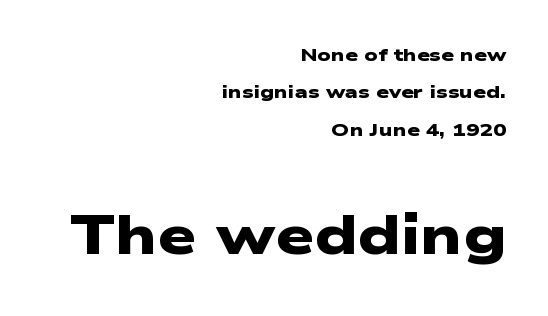
Q: Is the text bold? A: Yes.
Q: Is the typeface a serif or a sans-serif typeface? A: Sans-serif.
Q: Is the text underlined? A: No.
Q: How is the paragraph aligned? A: Right-aligned.
Q: Is the spacing between letters normal or unusually wide? A: Normal.
Q: Is the spacing between lines tight, normal or loose? A: Loose.
Q: Which block of text is set in a larger size, the first (top) or the second (bottom)? A: The second (bottom) one.
Q: Width (condensed, normal, or wide)? A: Wide.
Q: Stroke contrast? A: Low.
Q: x-height? A: Medium.
Q: Monospaced? A: No.
